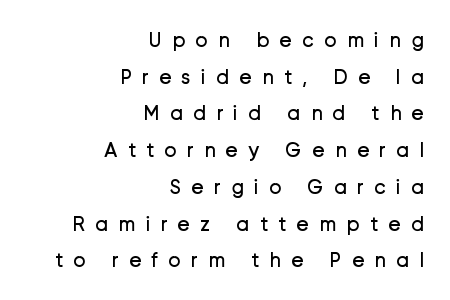
Q: Is the text bold? A: No.
Q: Is the text italic (slanted)? A: No, it is upright.
Q: Is the text underlined? A: No.
Q: How is the paragraph aligned? A: Right-aligned.
Q: Is the spacing between letters normal or unusually wide? A: Unusually wide.
